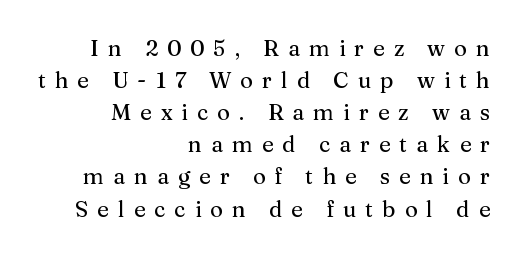
Which margin do the lines hug? The right one — the left edge is uneven. Anything drawn beneath the words? Only blank space. The rendering uses a moderate line-height, typical for paragraphs. Quick note: not italic, upright.
